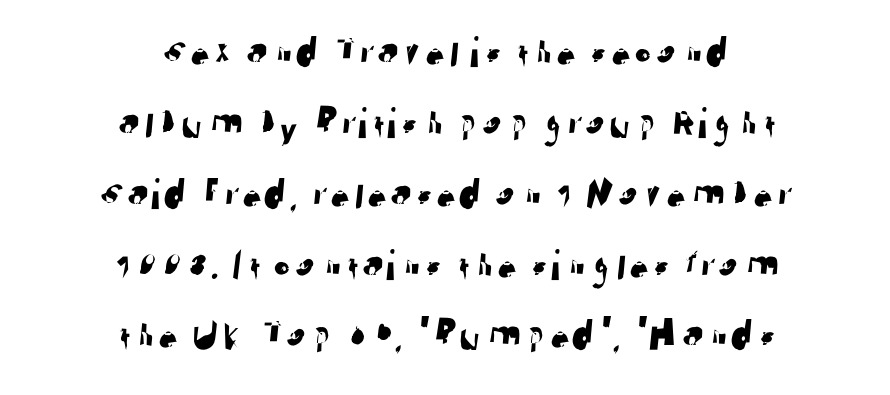
The designer went with a sans here, leaving each stem footless. Bare-footed words on every line. This block has exactly the height ordinary leading produces. The lines in this sample share a center point and differ in where they start and stop. Look at the tracking — it's just the regular setting, nothing added. Varying glyph widths throughout — classic text-font behaviour.
